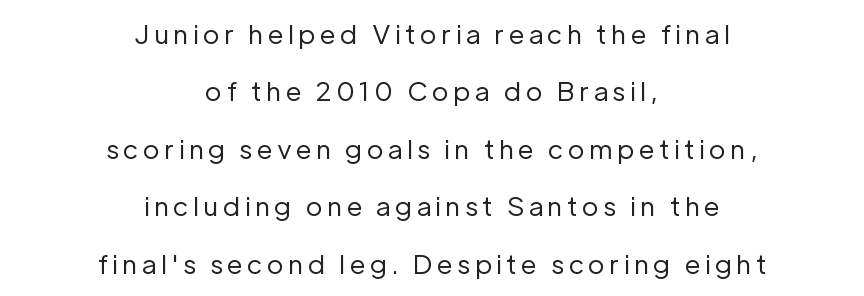
{"italic": "no", "bold": "no", "underline": "no", "align": "center", "line_spacing": "loose", "line_spacing_ratio": 2.21, "glyph_px": 26}
